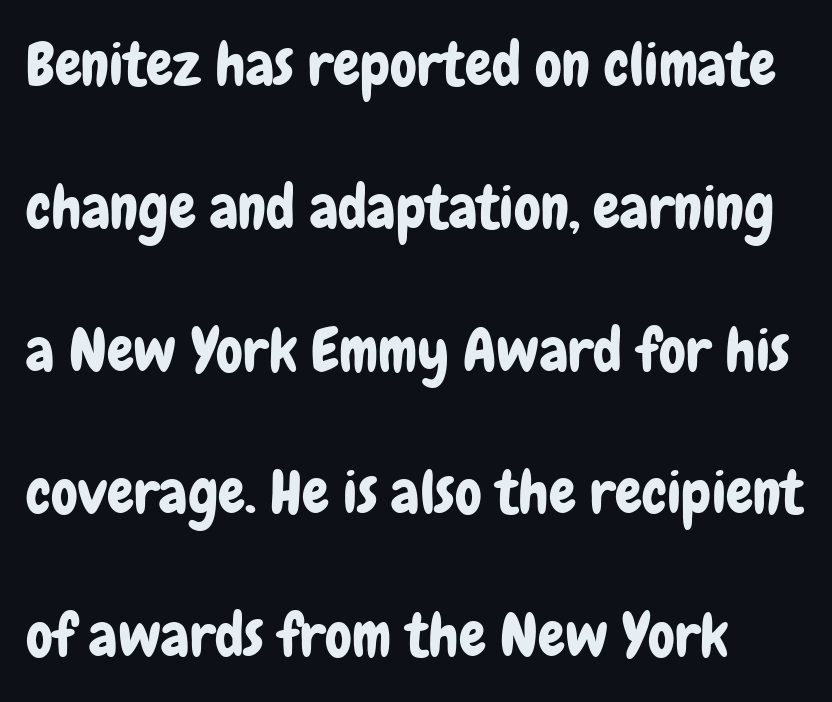
The image shows 60 px condensed sans-serif type, upright; set loose line spacing (2.38x), normal letter spacing, not underlined; low stroke contrast and a medium x-height.
